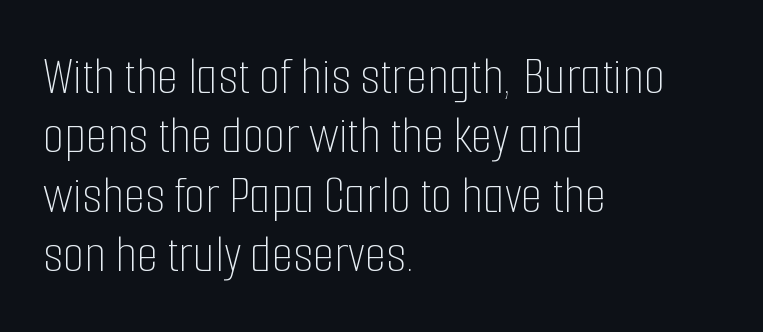
{"italic": "no", "bold": "no", "weight": "thin", "width": "condensed", "stroke_contrast": "low", "x_height": "medium", "monospaced": "no", "underline": "no", "align": "left", "line_spacing": "tight", "line_spacing_ratio": 1.08, "letter_spacing": "normal", "letter_spacing_em": 0.0, "glyph_px": 55}
